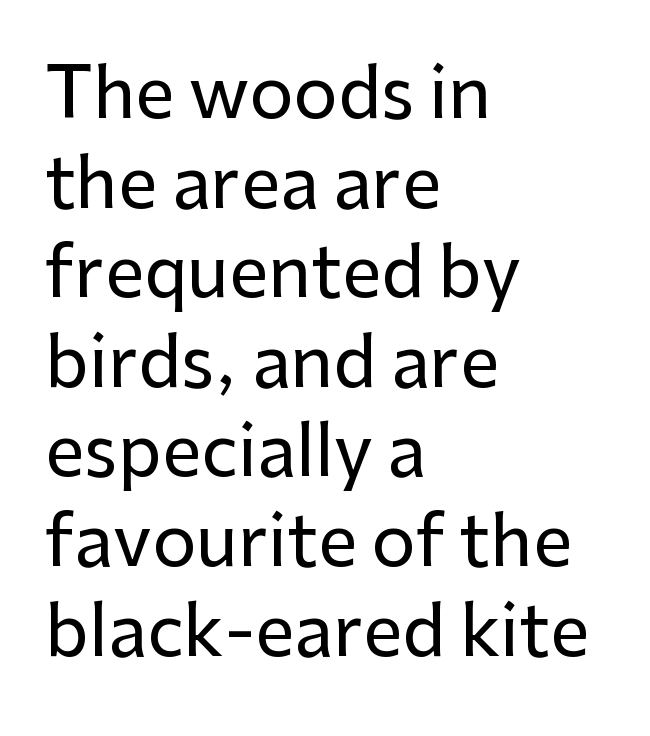
{"serif": "no", "italic": "no", "width": "normal", "stroke_contrast": "low", "x_height": "medium", "monospaced": "no", "underline": "no", "align": "left", "line_spacing": "normal", "line_spacing_ratio": 1.28, "letter_spacing": "normal", "letter_spacing_em": 0.0, "glyph_px": 70}
